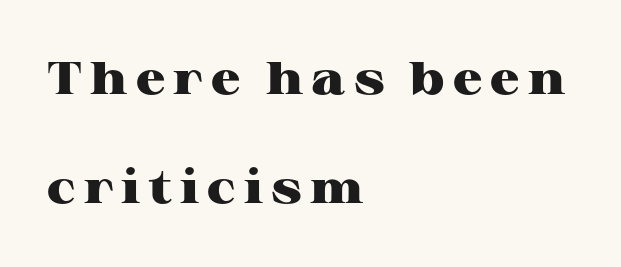
Q: Is the text bold? A: Yes.
Q: Is the text italic (slanted)? A: No, it is upright.
Q: Is the typeface a serif or a sans-serif typeface? A: Serif.
Q: Is the text underlined? A: No.
Q: How is the paragraph aligned? A: Left-aligned.
Q: Is the spacing between lines tight, normal or loose? A: Loose.
Q: Width (condensed, normal, or wide)? A: Wide.
Q: Stroke contrast? A: High.
Q: x-height? A: Medium.
Q: Monospaced? A: No.
